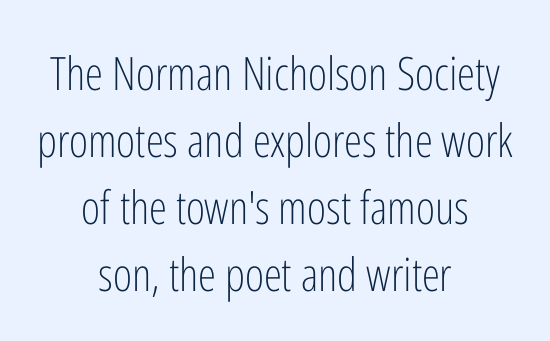
The words here are not underlined. This sample uses an upright cut, with every glyph sitting square on the baseline. The tracking reads as untouched default to a designer's eye. Horizontally, the lines are justified to the midpoint only.
